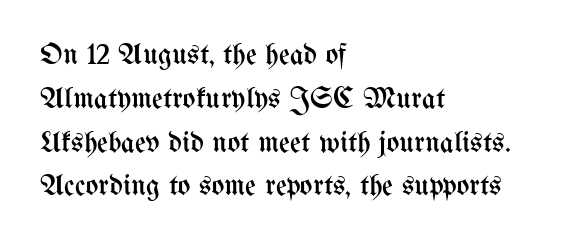
Q: Is the text bold? A: No.
Q: Is the text italic (slanted)? A: No, it is upright.
Q: Is the text underlined? A: No.
Q: How is the paragraph aligned? A: Left-aligned.
Q: Is the spacing between letters normal or unusually wide? A: Normal.
Q: Is the spacing between lines tight, normal or loose? A: Normal.
Q: Width (condensed, normal, or wide)? A: Condensed.
Q: Stroke contrast? A: Medium.
Q: x-height? A: Medium.
Q: Monospaced? A: No.
